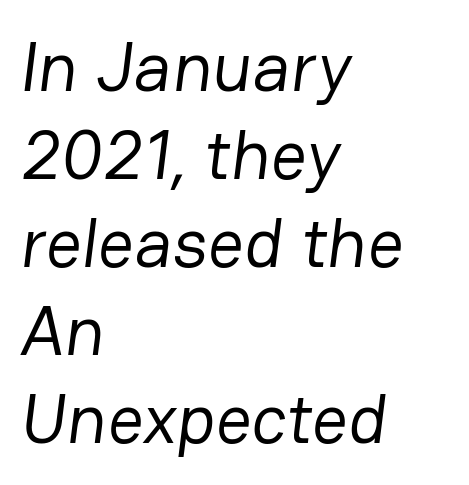
{"serif": "no", "bold": "no", "weight": "regular", "width": "normal", "stroke_contrast": "low", "x_height": "medium", "monospaced": "no", "underline": "no", "align": "left", "line_spacing_ratio": 1.24, "letter_spacing": "normal", "letter_spacing_em": 0.0, "glyph_px": 71}
